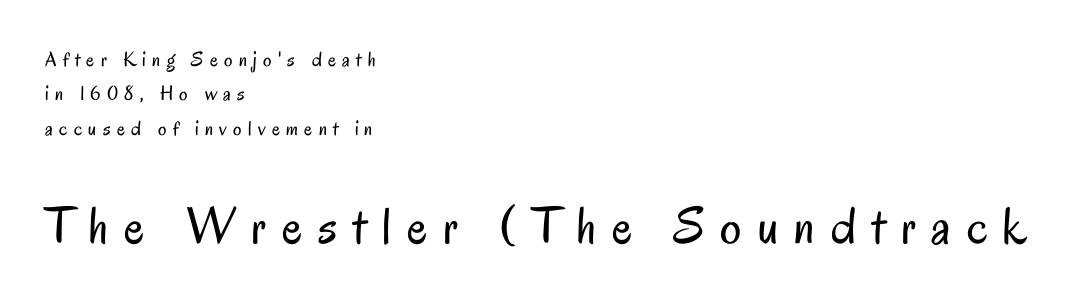
Horizontal bands of white between lines are of average thickness. Every stem runs plumb, perpendicular to the baseline. Ink coverage per letter is moderate at most. Typesetter's note — lower block bumped up in size, upper block left smaller.
